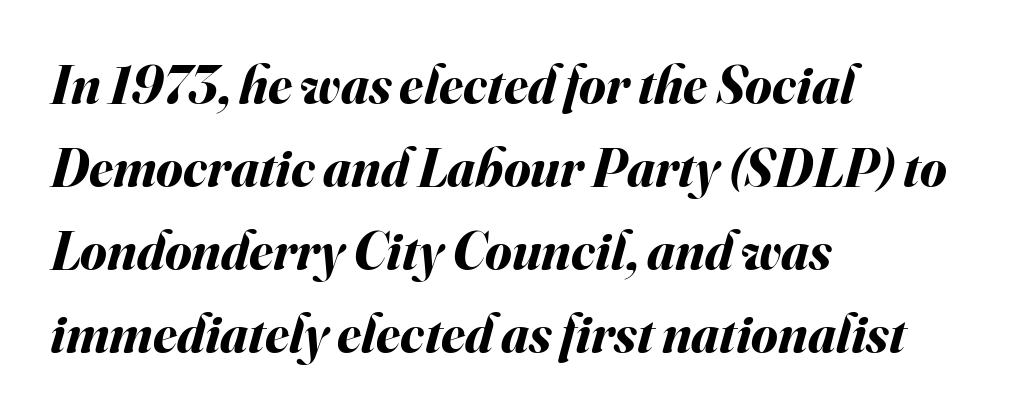
Q: Is the text bold? A: Yes.
Q: Is the text italic (slanted)? A: Yes, it leans right by about 16 degrees.
Q: Is the text underlined? A: No.
Q: How is the paragraph aligned? A: Left-aligned.
Q: Is the spacing between letters normal or unusually wide? A: Normal.
Q: Is the spacing between lines tight, normal or loose? A: Normal.
Q: Width (condensed, normal, or wide)? A: Normal.
Q: Stroke contrast? A: Medium.
Q: x-height? A: Small.
Q: Monospaced? A: No.
